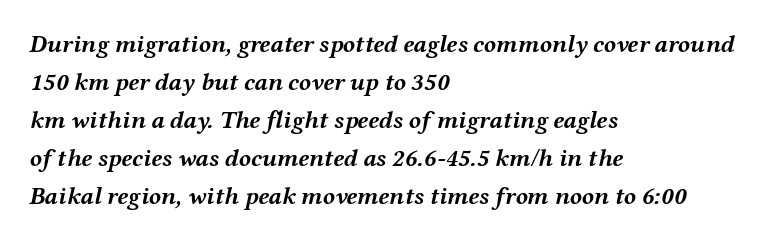
What stands out about the letter spacing? Nothing — it is the standard amount. The block of text has a typical density, with ordinary space between rows. Caption: bold face, heavy strokes. The specimen omits any rule beneath the text block's lines. Line starts are locked; line ends wander. Yep, that's italic — everything's leaning.
